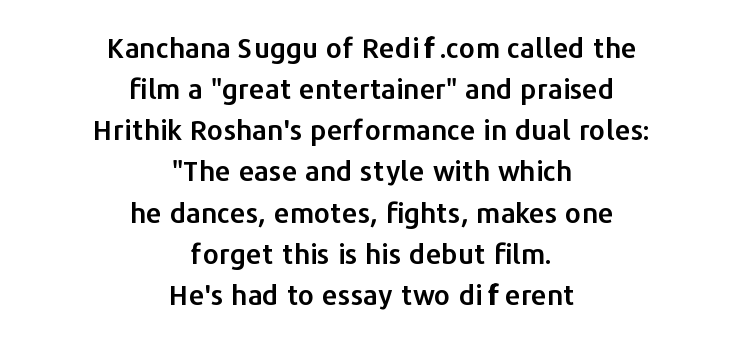
Q: Is the text italic (slanted)? A: No, it is upright.
Q: Is the typeface a serif or a sans-serif typeface? A: Sans-serif.
Q: Is the text underlined? A: No.
Q: How is the paragraph aligned? A: Centered.
Q: Is the spacing between letters normal or unusually wide? A: Normal.
Q: Is the spacing between lines tight, normal or loose? A: Normal.
Q: Width (condensed, normal, or wide)? A: Normal.
Q: Stroke contrast? A: Low.
Q: x-height? A: Medium.
Q: Monospaced? A: No.
